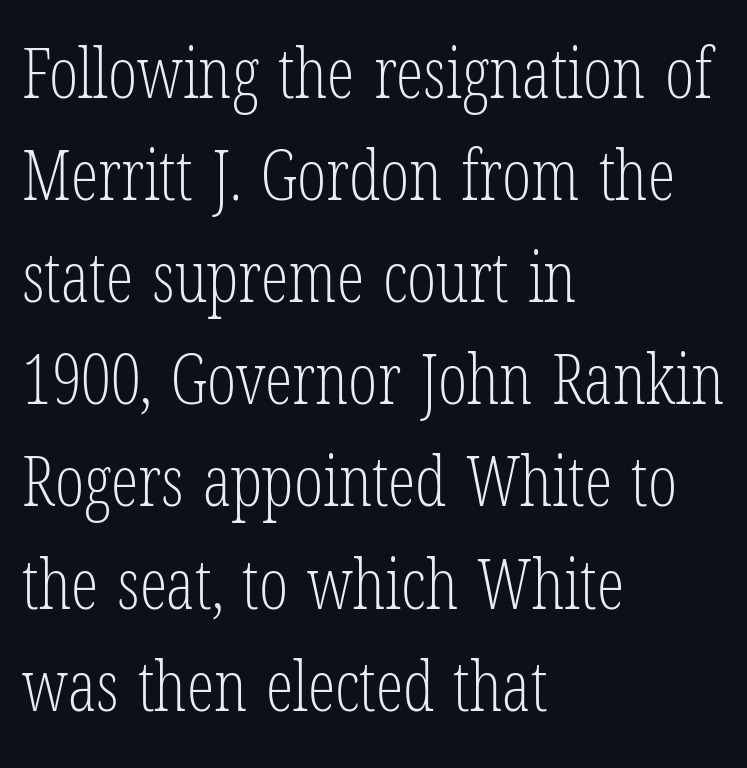
{"serif": "yes", "italic": "no", "bold": "no", "weight": "light", "width": "condensed", "stroke_contrast": "low", "x_height": "medium", "monospaced": "no", "underline": "no", "align": "left", "line_spacing": "normal", "line_spacing_ratio": 1.48, "letter_spacing": "normal", "letter_spacing_em": 0.0, "glyph_px": 69}
